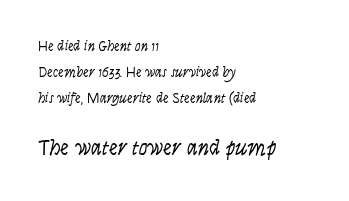
{"bold": "no", "underline": "no", "align": "left", "line_spacing_ratio": 1.87, "letter_spacing": "normal", "letter_spacing_em": 0.0, "larger_block": "second", "size_ratio": 1.57, "glyph_px": 22}
